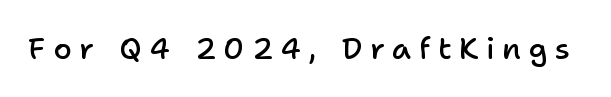
The image shows 30 px semibold sans-serif type, upright; set unusually wide letter spacing (+0.25 em), not underlined; low stroke contrast and a medium x-height.
